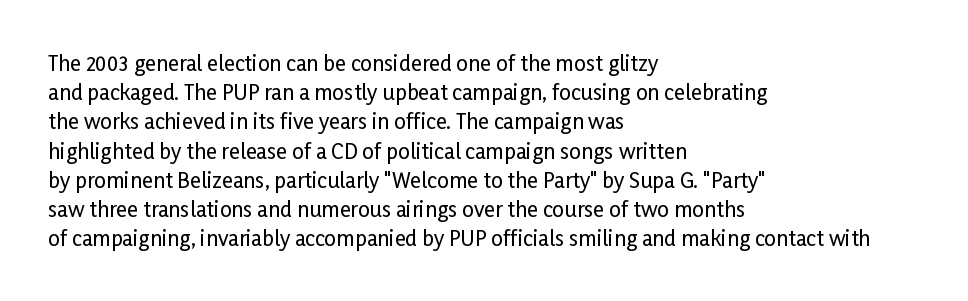
Q: Is the text italic (slanted)? A: No, it is upright.
Q: Is the text underlined? A: No.
Q: How is the paragraph aligned? A: Left-aligned.
Q: Is the spacing between letters normal or unusually wide? A: Normal.
Q: Is the spacing between lines tight, normal or loose? A: Normal.
